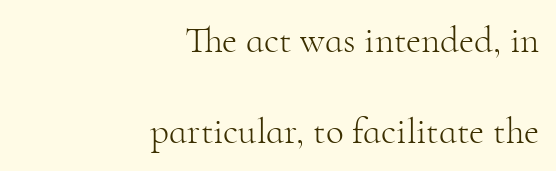
Q: Is the text bold? A: No.
Q: Is the text italic (slanted)? A: No, it is upright.
Q: Is the typeface a serif or a sans-serif typeface? A: Serif.
Q: Is the text underlined? A: No.
Q: How is the paragraph aligned? A: Right-aligned.
Q: Is the spacing between letters normal or unusually wide? A: Normal.
Q: Is the spacing between lines tight, normal or loose? A: Loose.
Q: Width (condensed, normal, or wide)? A: Normal.
Q: Stroke contrast? A: High.
Q: x-height? A: Small.
Q: Monospaced? A: No.
